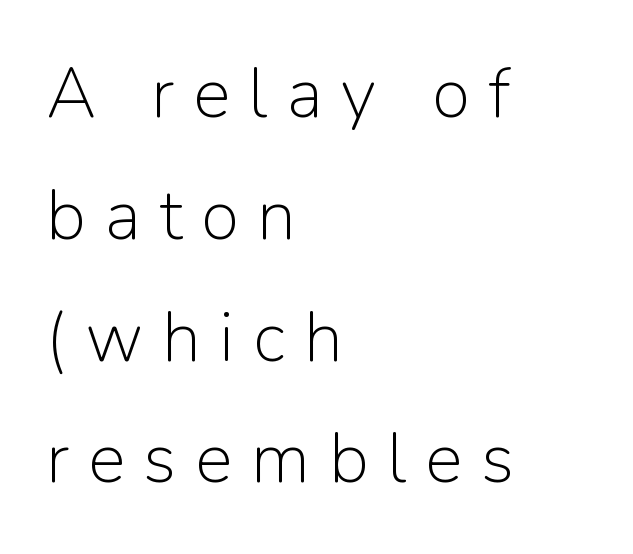
Q: Is the text bold? A: No.
Q: Is the text italic (slanted)? A: No, it is upright.
Q: Is the typeface a serif or a sans-serif typeface? A: Sans-serif.
Q: Is the text underlined? A: No.
Q: How is the paragraph aligned? A: Left-aligned.
Q: Is the spacing between letters normal or unusually wide? A: Unusually wide.
Q: Width (condensed, normal, or wide)? A: Normal.
Q: Stroke contrast? A: Low.
Q: x-height? A: Medium.
Q: Monospaced? A: No.
